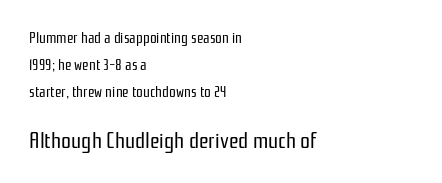
{"italic": "no", "bold": "no", "underline": "no", "align": "left", "line_spacing_ratio": 1.8, "letter_spacing": "normal", "letter_spacing_em": 0.0, "larger_block": "second", "size_ratio": 1.47, "glyph_px": 22}
